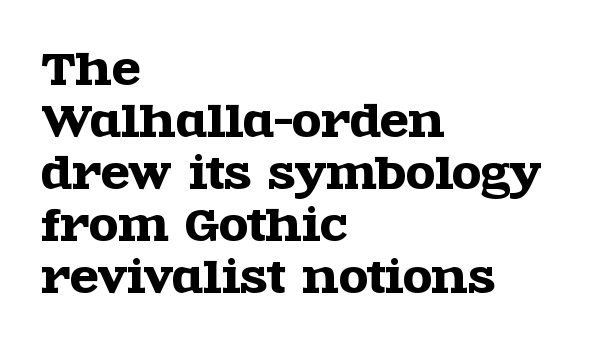
Q: Is the text italic (slanted)? A: No, it is upright.
Q: Is the typeface a serif or a sans-serif typeface? A: Serif.
Q: Is the text underlined? A: No.
Q: How is the paragraph aligned? A: Left-aligned.
Q: Is the spacing between letters normal or unusually wide? A: Normal.
Q: Width (condensed, normal, or wide)? A: Wide.
Q: x-height? A: Large.
Q: Monospaced? A: No.
